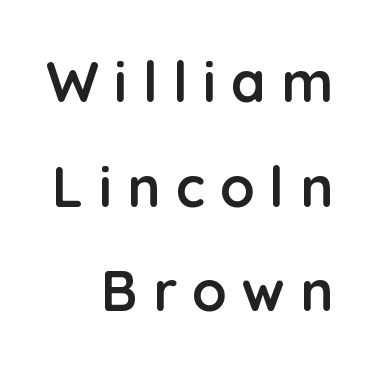
The image shows 56 px semibold sans-serif type, upright; set right-aligned, line spacing 1.87x, unusually wide letter spacing (+0.27 em), not underlined; low stroke contrast and a medium x-height.
